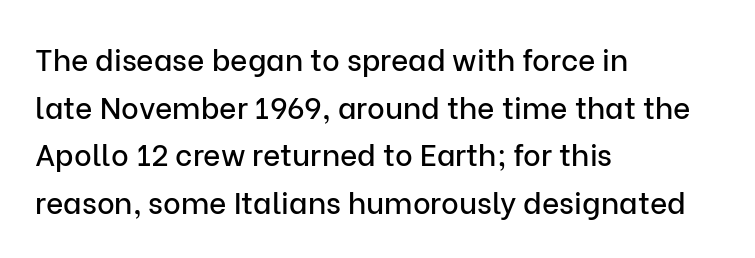
The letterforms sit shoulder to shoulder at normal distance. This is roman type, the default non-slanted kind. Stroke terminals: plain, sans-serif. This block has exactly the height ordinary leading produces. The passage shown is not underscored anywhere. A typesetter would call this proportional, since set widths differ per character.
